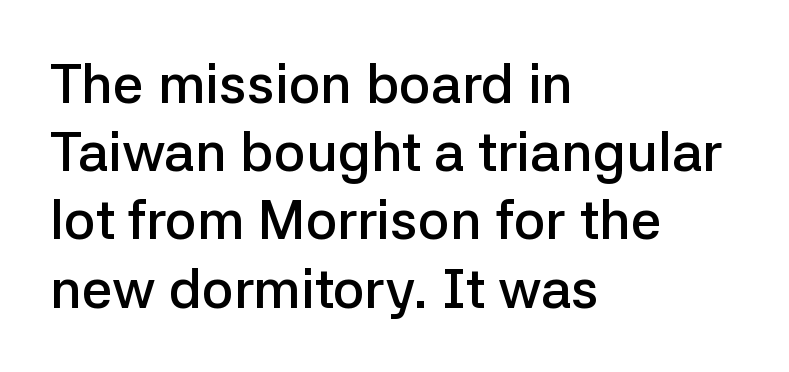
Quick note: not italic, upright. The designer went with a sans here, leaving each stem footless. Every letter is mildly thick-stroked: semibold rather than bold. You could call the tracking neutral — neither tight nor loose. The gap between lines stays unmarked.
